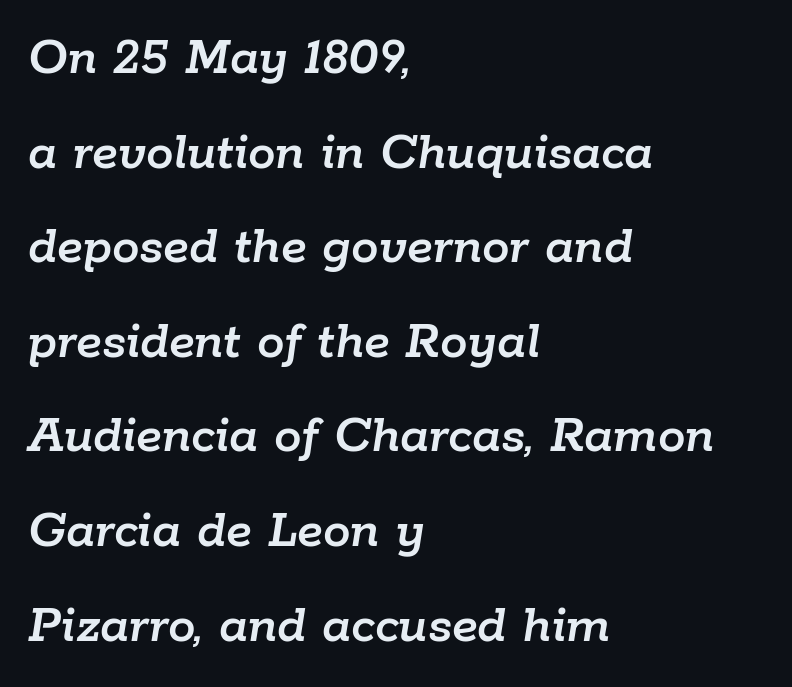
The image shows 55 px text type, italic (leaning right); set left-aligned, line spacing 1.72x, normal letter spacing, not underlined; low stroke contrast and a medium x-height.
